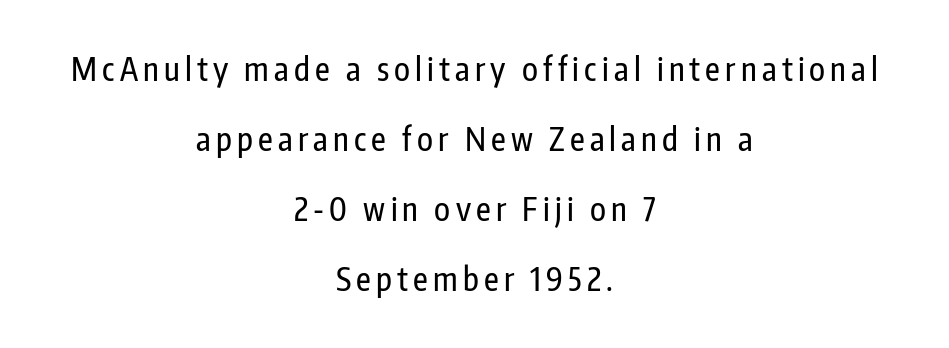
Grotesque or geometric, the face here clearly has no serifs. You can tell it's not italic because the verticals are truly vertical. Successive baselines arrive slowly, with a big drop between each. Beneath every word, the page is bare. Notice how the passage keeps no hard edge, just a central spine. Here the designer chose a conventional face with non-uniform glyph widths.
